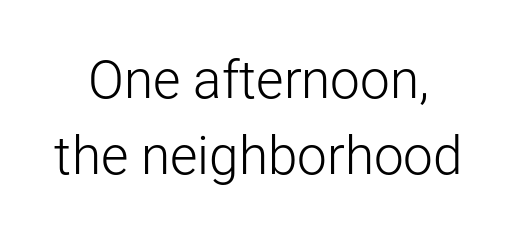
Q: Is the text bold? A: No.
Q: Is the text italic (slanted)? A: No, it is upright.
Q: Is the typeface a serif or a sans-serif typeface? A: Sans-serif.
Q: Is the text underlined? A: No.
Q: Is the spacing between letters normal or unusually wide? A: Normal.
Q: Is the spacing between lines tight, normal or loose? A: Normal.
Q: Width (condensed, normal, or wide)? A: Normal.
Q: Stroke contrast? A: Low.
Q: x-height? A: Medium.
Q: Monospaced? A: No.
